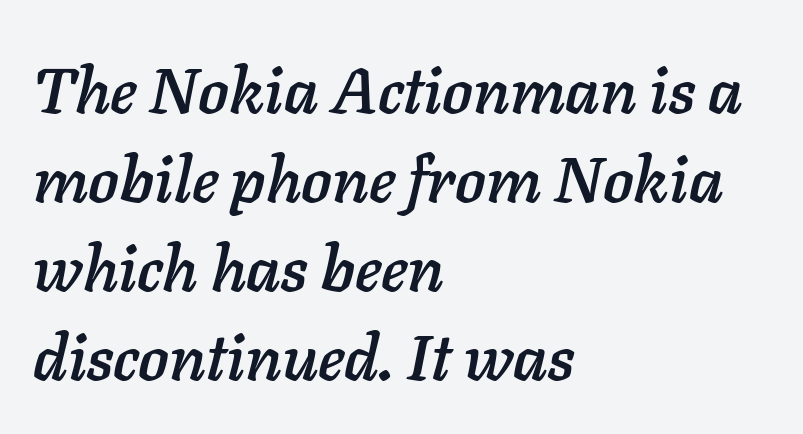
The image shows 64 px text type, italic (leaning right); set left-aligned, normal line spacing (1.39x), normal letter spacing, not underlined; low stroke contrast and a medium x-height.
